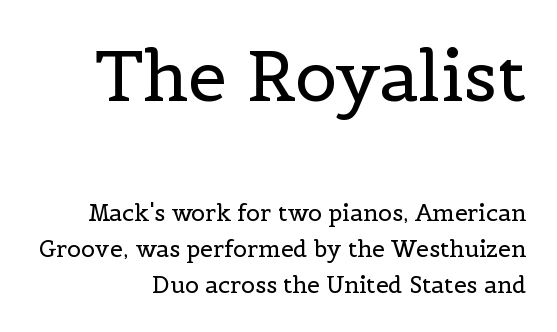
Serifs: yes, visible at the terminals of the letterforms. Horizontal bands of white between lines are of average thickness. Any mark beneath the type? The region is blank. The upper block of text is set noticeably larger than the block beneath it. Unlike italic type, these characters show no tilt at all. Weight: not bold — regular or lighter.
